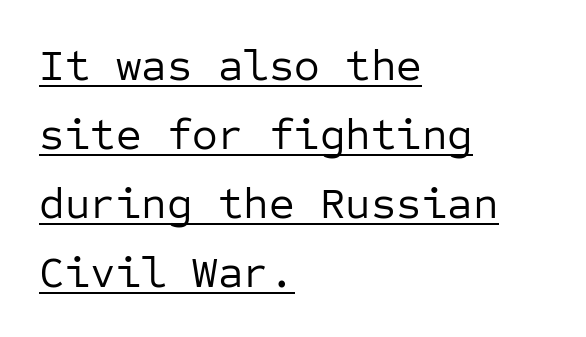
The type family on display is of the sans-serif kind. Stem width sits at or under what a default text font uses. Underlining? Definitely there. Standard letterfit; no display-style spreading of the glyphs. The letters stand straight up with perfectly vertical stems. Layout note: lines flush left.
